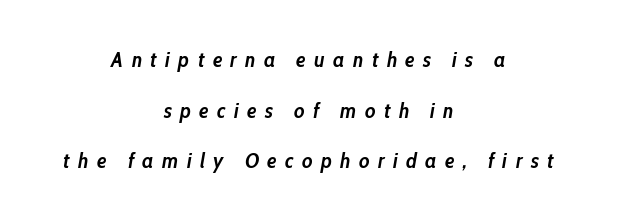
Does the copy run flush right? No — it is centered line by line. The glyphs have the mass of a bold cut. One glance says open: line gaps are wider than usual. Compared with ordinary roman type, these characters are visibly tilted.
